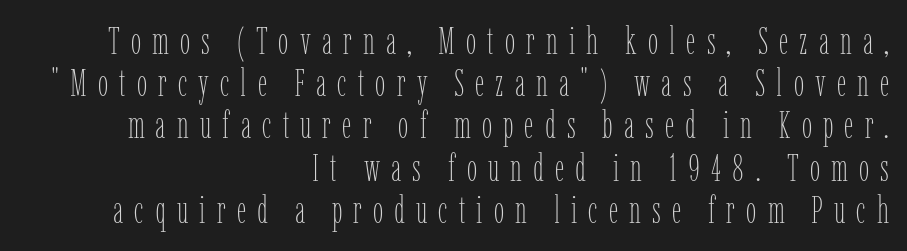
{"italic": "no", "bold": "no", "weight": "thin", "width": "condensed", "stroke_contrast": "low", "x_height": "medium", "monospaced": "no", "underline": "no", "align": "right", "line_spacing": "tight", "line_spacing_ratio": 1.14, "letter_spacing": "wide", "letter_spacing_em": 0.3, "glyph_px": 37}
